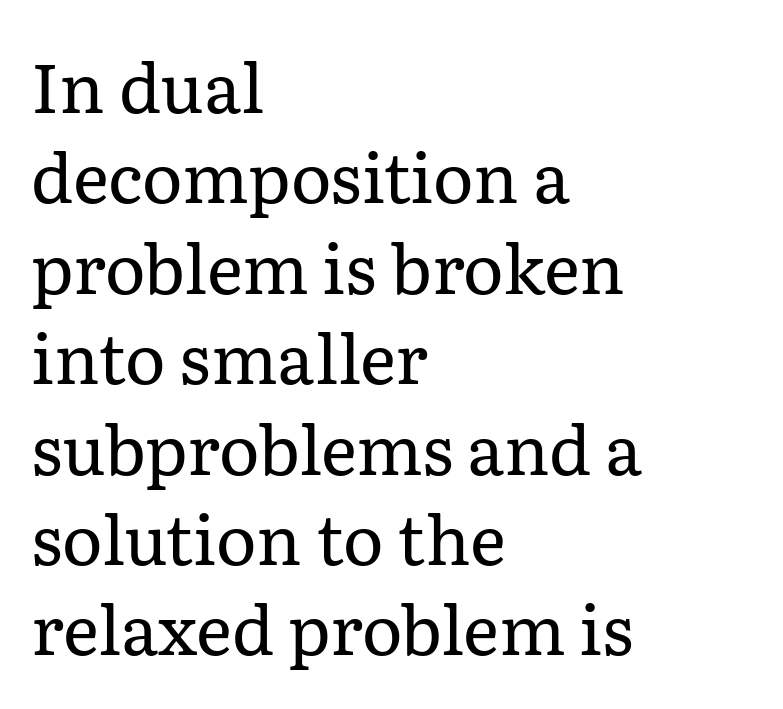
The image shows 69 px regular-weight serif type, upright; set left-aligned, normal line spacing (1.31x), normal letter spacing, not underlined; low stroke contrast and a medium x-height.
